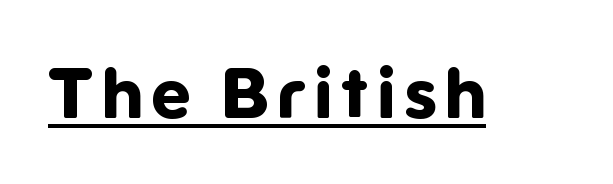
Q: Is the text bold? A: Yes.
Q: Is the text italic (slanted)? A: No, it is upright.
Q: Is the typeface a serif or a sans-serif typeface? A: Sans-serif.
Q: Is the text underlined? A: Yes.
Q: Width (condensed, normal, or wide)? A: Normal.
Q: Stroke contrast? A: Low.
Q: x-height? A: Medium.
Q: Monospaced? A: No.
